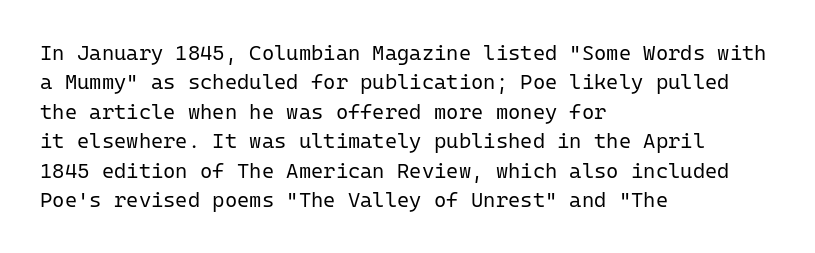
A clean baseline with only descenders dipping below it. If you drew a line through each stem, it would be perfectly vertical. Honestly, the row spacing looks completely unremarkable. Is this a heavy cut? Hardly; it is regular or lighter.
